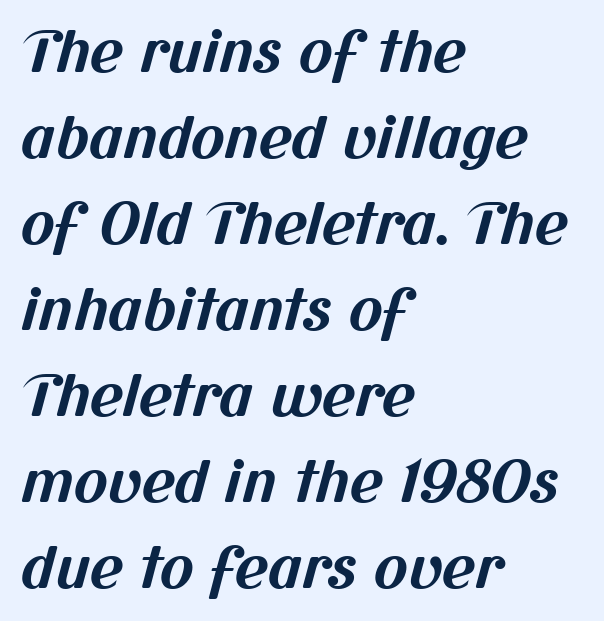
The image shows 57 px bold sans-serif type; set left-aligned, normal line spacing (1.51x), normal letter spacing, not underlined; medium stroke contrast and a medium x-height.
